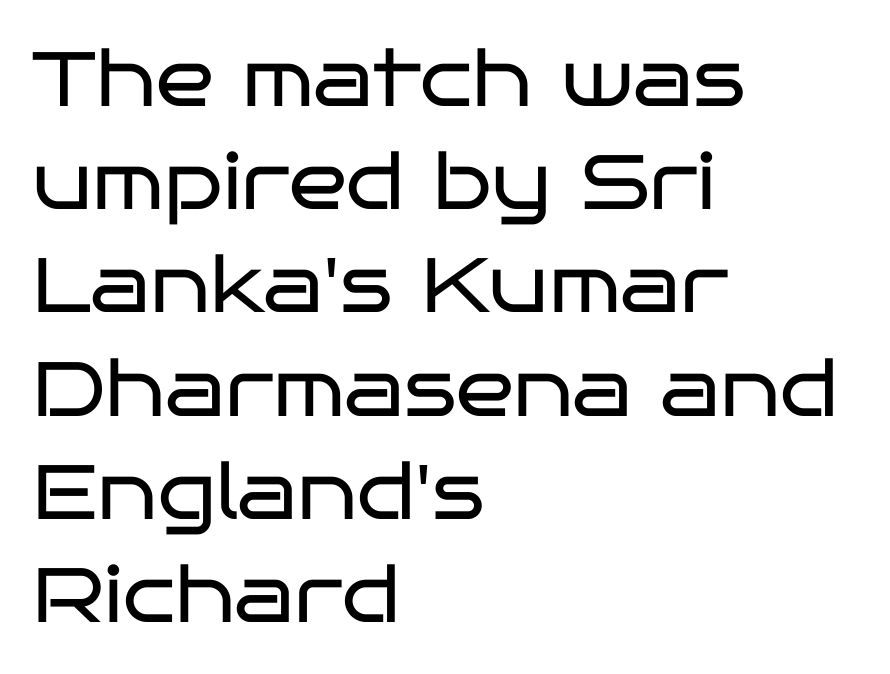
{"serif": "no", "italic": "no", "bold": "no", "weight": "regular", "width": "wide", "stroke_contrast": "low", "x_height": "large", "monospaced": "no", "underline": "no", "align": "left", "line_spacing": "normal", "line_spacing_ratio": 1.34, "letter_spacing": "normal", "letter_spacing_em": 0.0, "glyph_px": 77}
